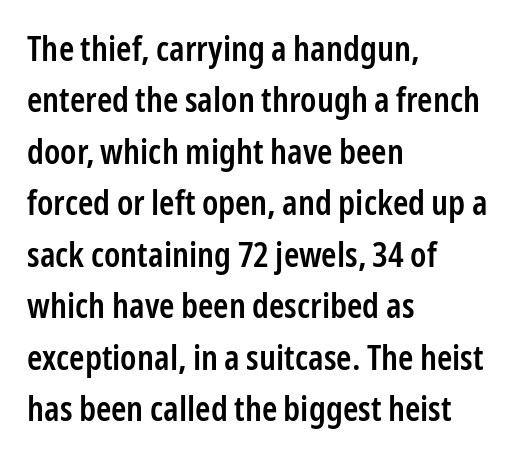
The image shows 35 px semibold, condensed sans-serif type, upright; set left-aligned, normal line spacing (1.47x), normal letter spacing, not underlined; low stroke contrast and a medium x-height.
